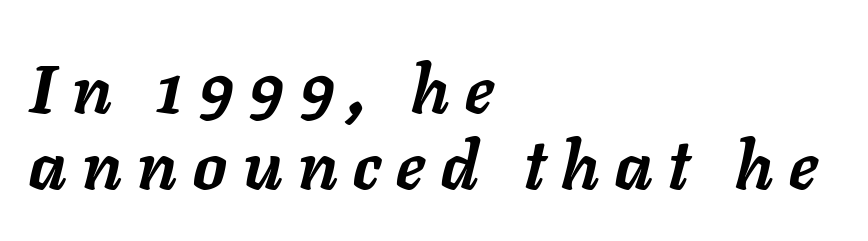
Q: Is the text bold? A: Yes.
Q: Is the text italic (slanted)? A: Yes, it leans right by about 11 degrees.
Q: Is the text underlined? A: No.
Q: How is the paragraph aligned? A: Left-aligned.
Q: Is the spacing between letters normal or unusually wide? A: Unusually wide.
Q: Is the spacing between lines tight, normal or loose? A: Tight.
Q: Width (condensed, normal, or wide)? A: Normal.
Q: Stroke contrast? A: Low.
Q: x-height? A: Medium.
Q: Monospaced? A: No.
